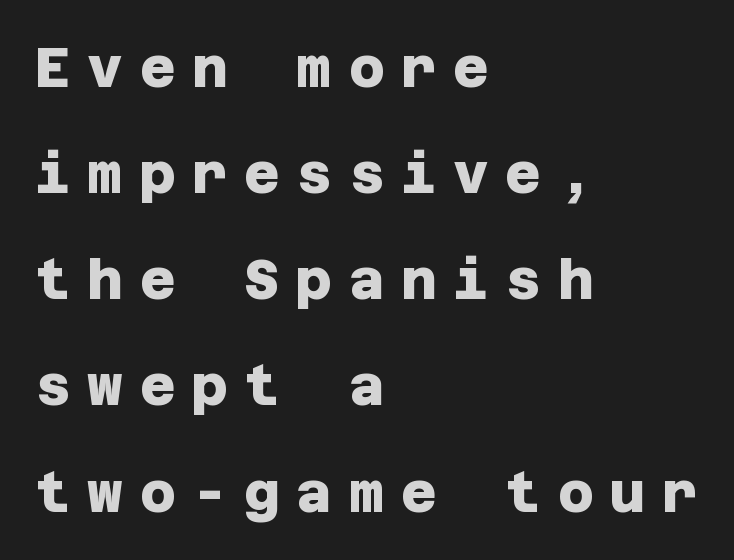
You could only call the tracking loose — the letters float apart. Stroke terminals: plain, sans-serif. Visually the block forms a straight wall on the left and a jagged coastline on the right. Each new line begins a long way beneath the previous one. Heft: maximum for text — a bold. The glyphs are unaccompanied by any horizontal stroke below them.
